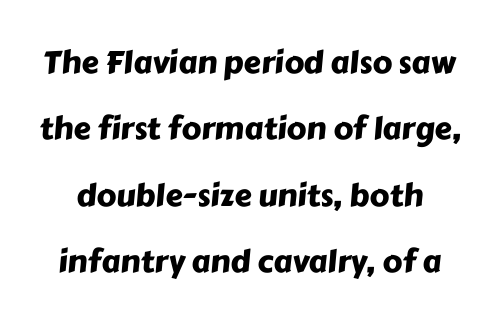
{"serif": "no", "width": "normal", "stroke_contrast": "low", "x_height": "medium", "monospaced": "no", "underline": "no", "line_spacing": "loose", "line_spacing_ratio": 2.14, "letter_spacing": "normal", "letter_spacing_em": 0.0, "glyph_px": 31}
